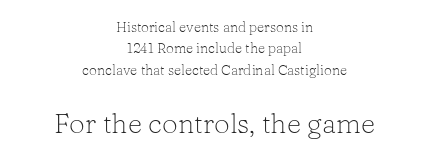
Q: Is the text bold? A: No.
Q: Is the text italic (slanted)? A: No, it is upright.
Q: Is the typeface a serif or a sans-serif typeface? A: Serif.
Q: Is the text underlined? A: No.
Q: How is the paragraph aligned? A: Centered.
Q: Is the spacing between letters normal or unusually wide? A: Normal.
Q: Is the spacing between lines tight, normal or loose? A: Normal.
Q: Which block of text is set in a larger size, the first (top) or the second (bottom)? A: The second (bottom) one.
Q: Width (condensed, normal, or wide)? A: Normal.
Q: Stroke contrast? A: Low.
Q: x-height? A: Medium.
Q: Monospaced? A: No.
